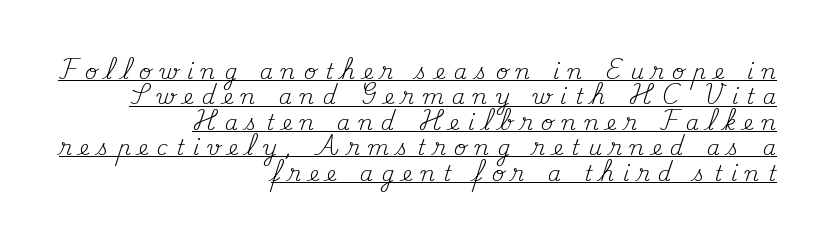
Q: Is the text bold? A: No.
Q: Is the text italic (slanted)? A: Yes.
Q: Is the text underlined? A: Yes.
Q: How is the paragraph aligned? A: Right-aligned.
Q: Is the spacing between letters normal or unusually wide? A: Unusually wide.
